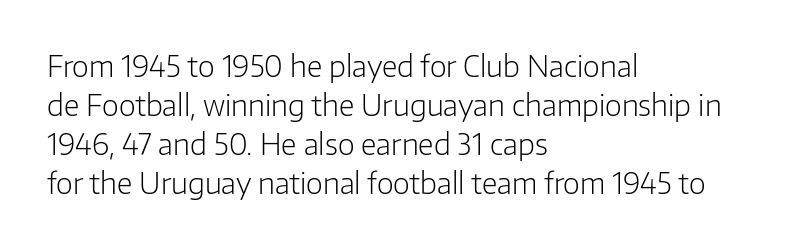
Q: Is the text bold? A: No.
Q: Is the text italic (slanted)? A: No, it is upright.
Q: Is the typeface a serif or a sans-serif typeface? A: Sans-serif.
Q: Is the text underlined? A: No.
Q: How is the paragraph aligned? A: Left-aligned.
Q: Is the spacing between letters normal or unusually wide? A: Normal.
Q: Is the spacing between lines tight, normal or loose? A: Normal.
Q: Width (condensed, normal, or wide)? A: Normal.
Q: Stroke contrast? A: Low.
Q: x-height? A: Medium.
Q: Monospaced? A: No.
